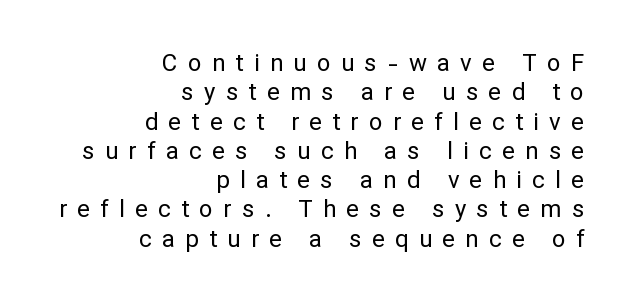
Reading down the block, your eye finds every line finishing at a fixed right position. Words float on clear page, feet unadorned. Heft: none added — not bold. Upright lettering throughout. How are the letters spaced? Widely, with obvious added tracking.
